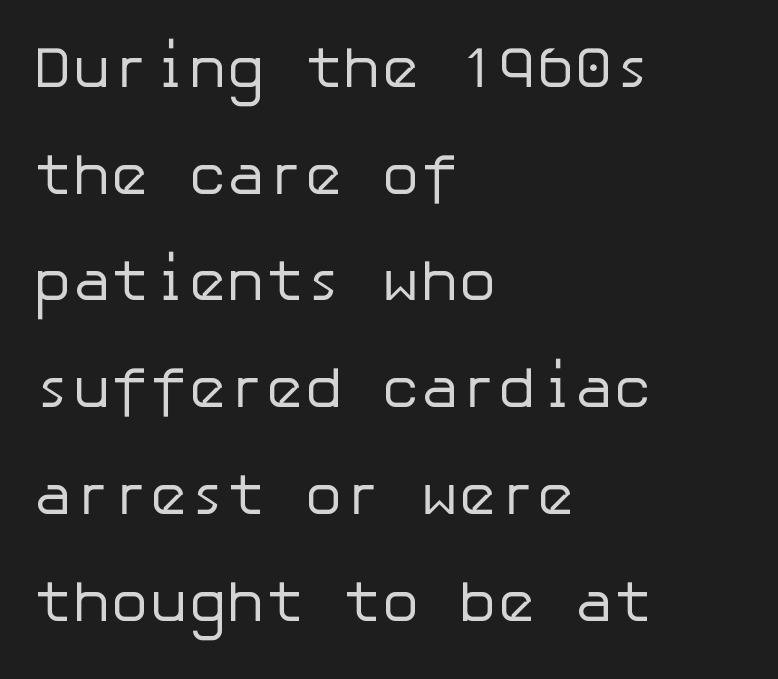
Q: Is the text bold? A: No.
Q: Is the text italic (slanted)? A: No, it is upright.
Q: Is the typeface a serif or a sans-serif typeface? A: Sans-serif.
Q: Is the text underlined? A: No.
Q: How is the paragraph aligned? A: Left-aligned.
Q: Is the spacing between letters normal or unusually wide? A: Normal.
Q: Width (condensed, normal, or wide)? A: Normal.
Q: Stroke contrast? A: Low.
Q: x-height? A: Medium.
